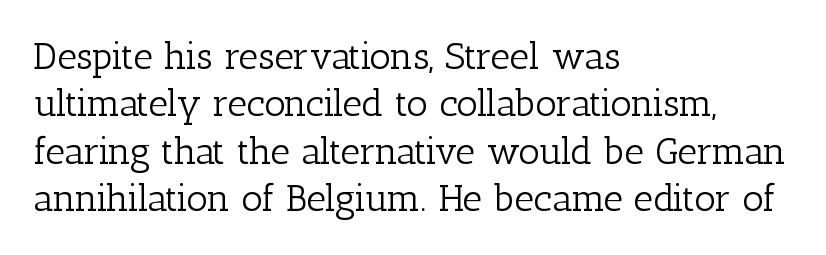
Q: Is the text bold? A: No.
Q: Is the text italic (slanted)? A: No, it is upright.
Q: Is the typeface a serif or a sans-serif typeface? A: Serif.
Q: Is the text underlined? A: No.
Q: How is the paragraph aligned? A: Left-aligned.
Q: Is the spacing between letters normal or unusually wide? A: Normal.
Q: Is the spacing between lines tight, normal or loose? A: Normal.
Q: Width (condensed, normal, or wide)? A: Normal.
Q: Stroke contrast? A: Low.
Q: x-height? A: Medium.
Q: Monospaced? A: No.
